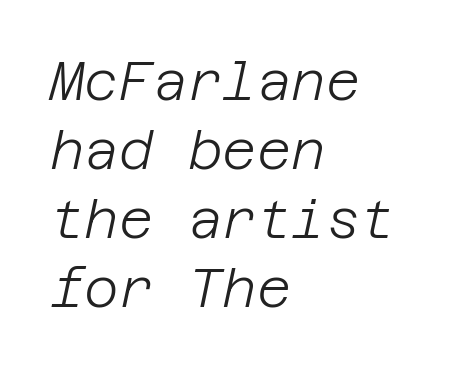
The lettering tilts uniformly, giving the passage an italic look. The passage is arranged the way most books set body copy — flush left. Each row of text sits above clean, open space. Caption: standard tracking, unaltered. A light-to-regular cut is what we see here. The block of text has a typical density, with ordinary space between rows.
